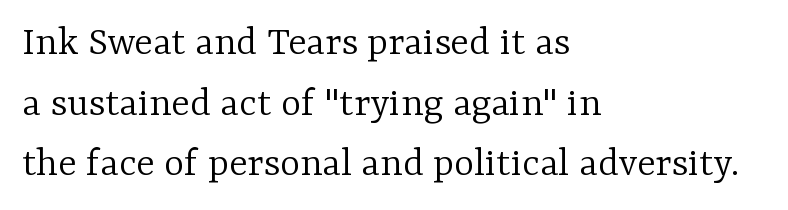
The image shows 43 px light serif type, upright; set left-aligned, normal line spacing (1.41x), normal letter spacing, not underlined; low stroke contrast and a medium x-height.
